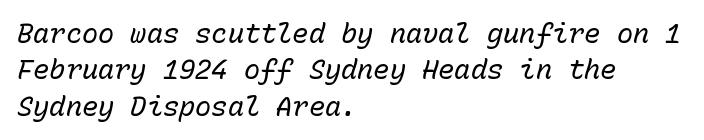
The image shows 27 px text type, italic (leaning right); set left-aligned, normal line spacing (1.35x), normal letter spacing, not underlined.
